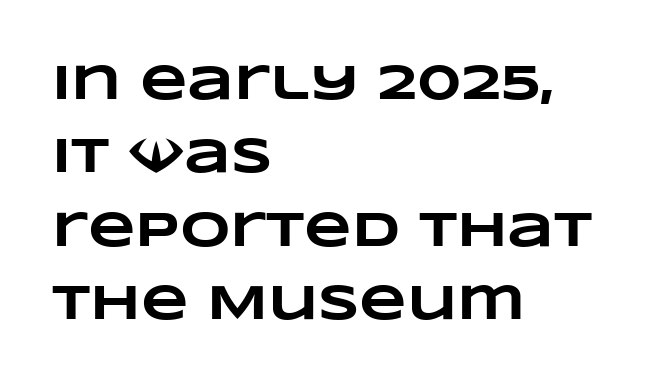
The block of text has a typical density, with ordinary space between rows. These lines carry a lot of weight — the face is fully bold. Note the varied advance widths — an 'i' is clearly narrower than an 'm'. The face used here is rendered with its standard letterfit. The space directly below the letters is spotless.
